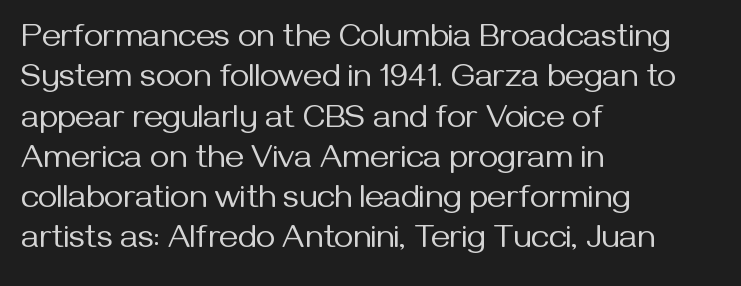
The passage shown is not bold in any degree. Left-aligned paragraph, ragged on the right. Posture: upright roman. The passage shown is not underscored anywhere. Each letter keeps its own natural width here, so spacing adapts to shape.
